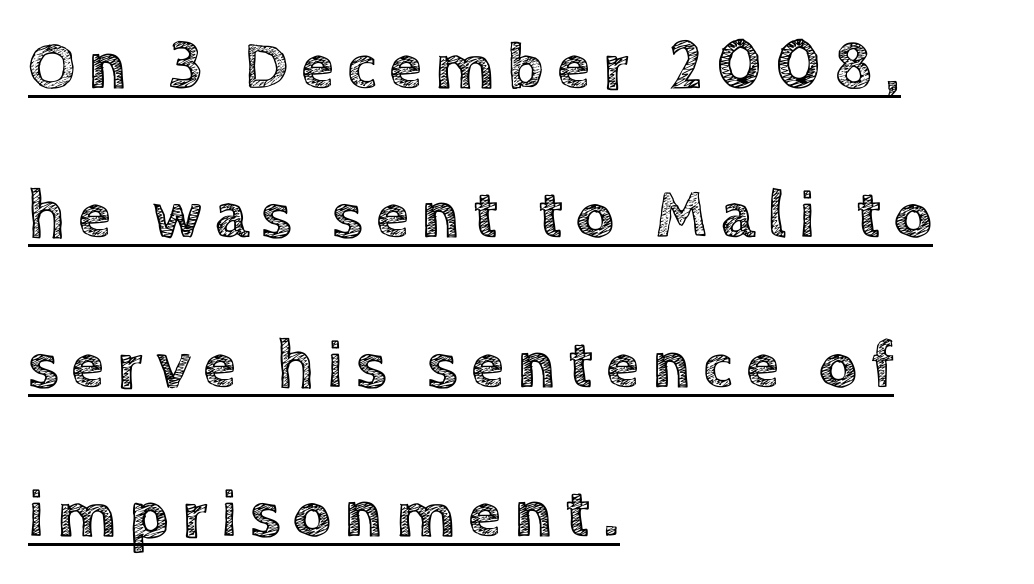
{"italic": "no", "width": "normal", "x_height": "large", "monospaced": "no", "underline": "yes", "align": "left", "line_spacing": "loose", "line_spacing_ratio": 2.23, "glyph_px": 67}
